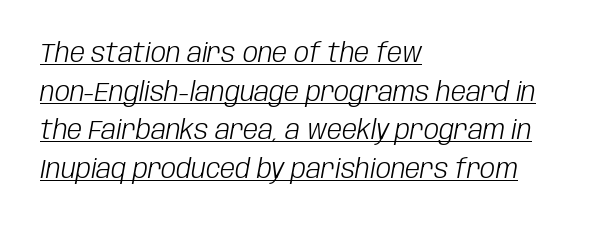
The image shows 27 px text type, italic (leaning right); set left-aligned, normal line spacing (1.43x), normal letter spacing, underlined.
